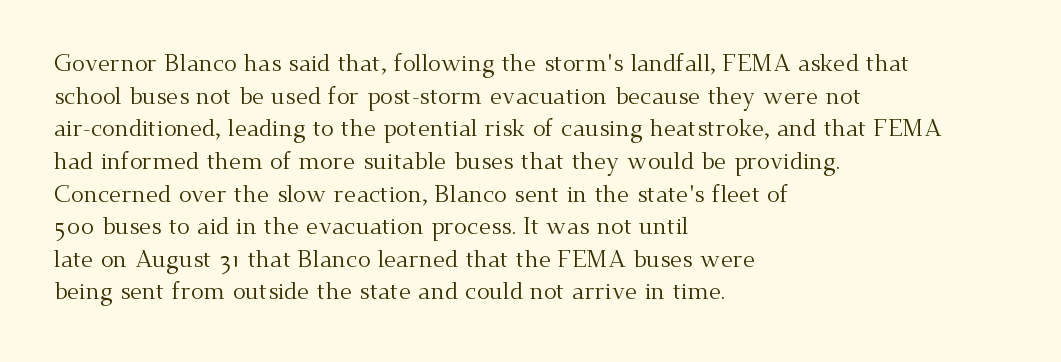
The image shows 24 px text type, upright; set left-aligned, normal line spacing (1.36x), normal letter spacing, not underlined.
